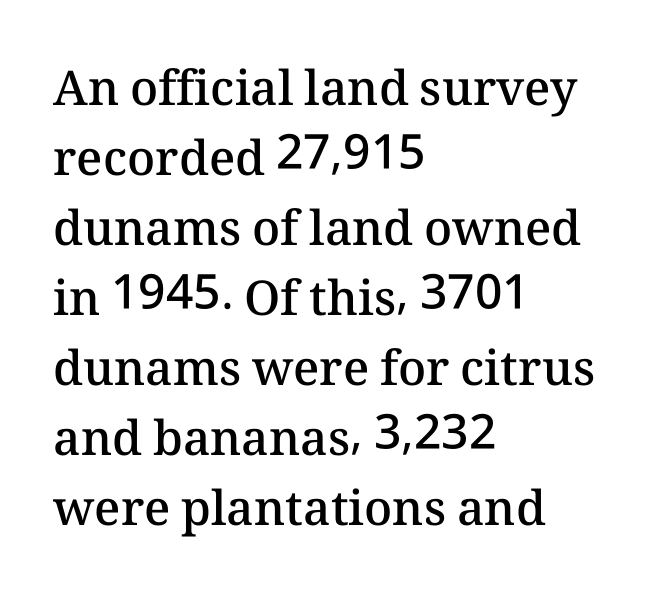
The image shows 48 px semibold type, upright; set left-aligned, normal line spacing (1.46x), normal letter spacing, not underlined; medium stroke contrast and a medium x-height.
